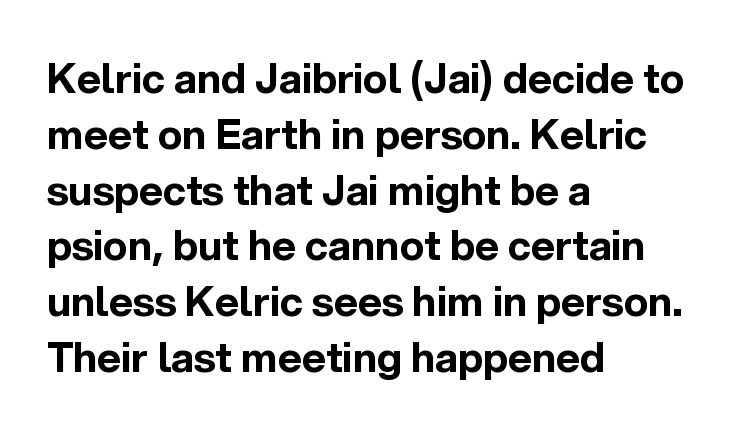
The glyphs in this specimen are sans serif. Emphasis by weight is at full strength: bold. The lines sit at an ordinary, default distance from one another. Lines of text with bare space underneath. Is the block centered? No — it sits flush against the left margin. Proportional: the letters do not fall into vertical columns.
